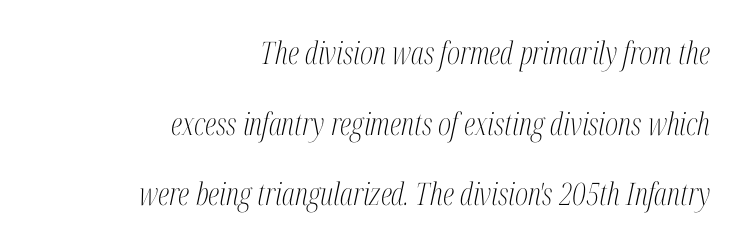
{"serif": "yes", "italic": "yes", "lean": "right", "slant_degrees": 12, "bold": "no", "weight": "light", "width": "condensed", "stroke_contrast": "medium", "x_height": "medium", "monospaced": "no", "underline": "no", "align": "right", "line_spacing": "loose", "line_spacing_ratio": 2.28, "letter_spacing": "normal", "letter_spacing_em": 0.0, "glyph_px": 31}
